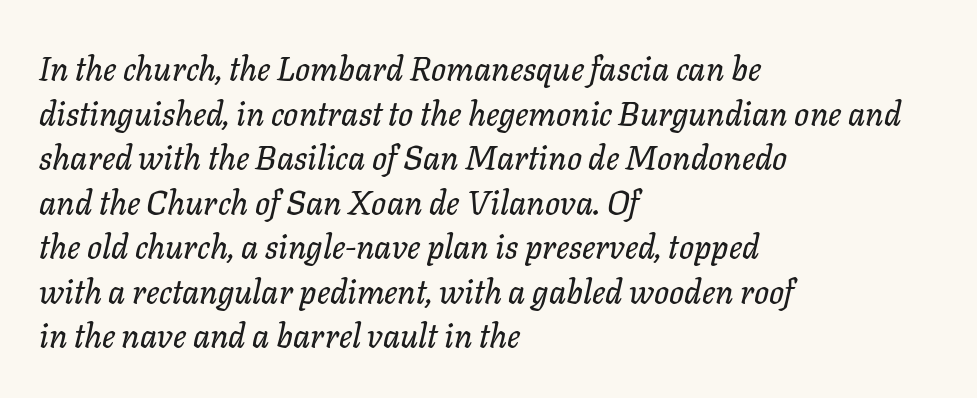
{"italic": "yes", "lean": "right", "slant_degrees": 11, "width": "normal", "stroke_contrast": "low", "x_height": "medium", "monospaced": "no", "underline": "no", "align": "left", "line_spacing": "normal", "line_spacing_ratio": 1.35, "letter_spacing": "normal", "letter_spacing_em": 0.0, "glyph_px": 33}
